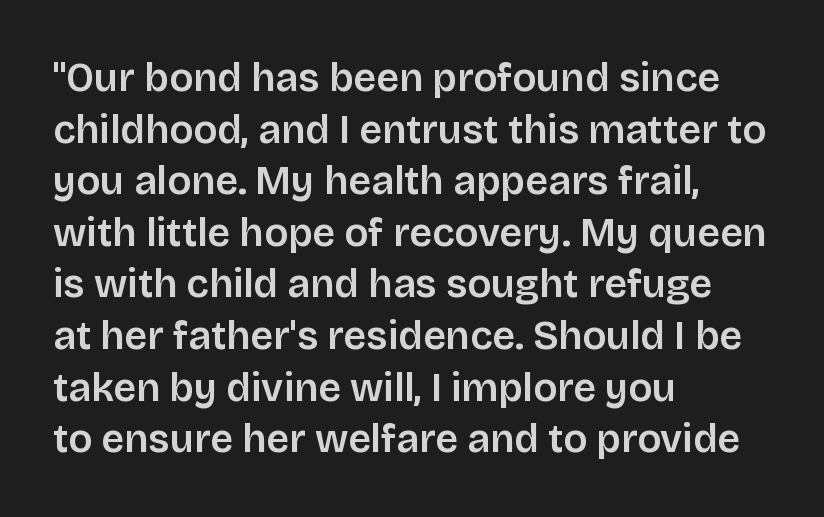
Q: Is the text bold? A: Semi-bold.
Q: Is the text italic (slanted)? A: No, it is upright.
Q: Is the typeface a serif or a sans-serif typeface? A: Sans-serif.
Q: Is the text underlined? A: No.
Q: How is the paragraph aligned? A: Left-aligned.
Q: Is the spacing between letters normal or unusually wide? A: Normal.
Q: Is the spacing between lines tight, normal or loose? A: Normal.
Q: Width (condensed, normal, or wide)? A: Normal.
Q: Stroke contrast? A: Low.
Q: x-height? A: Large.
Q: Monospaced? A: No.
